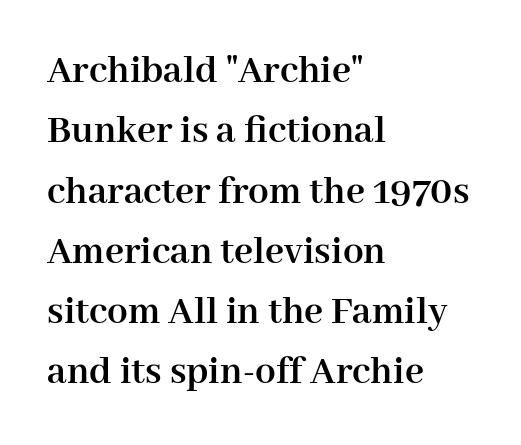
It's the straight-up-and-down kind of type. The paragraph shown leans on its left margin. Proportional: the letters do not fall into vertical columns. Beneath every word, the page is bare.
